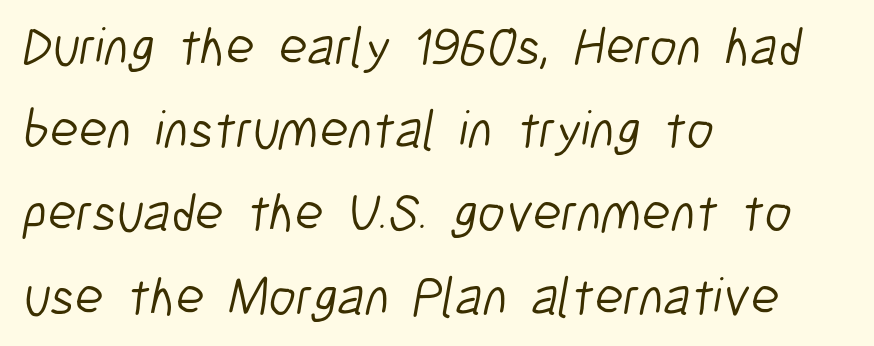
{"serif": "no", "bold": "no", "weight": "light", "width": "condensed", "stroke_contrast": "low", "x_height": "medium", "monospaced": "no", "underline": "no", "align": "left", "line_spacing": "normal", "line_spacing_ratio": 1.57, "letter_spacing": "normal", "letter_spacing_em": 0.0, "glyph_px": 53}
